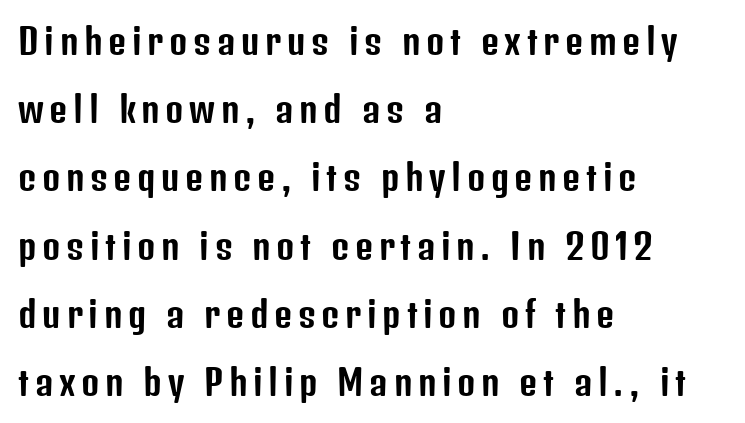
{"serif": "no", "italic": "no", "width": "condensed", "stroke_contrast": "low", "x_height": "medium", "monospaced": "no", "underline": "no", "align": "left", "line_spacing": "loose", "line_spacing_ratio": 1.95, "glyph_px": 35}
